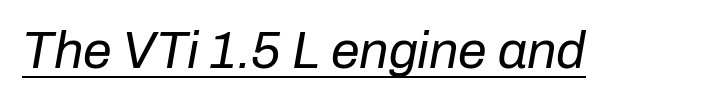
The rendering keeps characters at their native spacing. Observe the lean: these are italic letterforms. The typesetter has applied underlining to the passage shown. This sample has the flowing, uneven cadence of proportional lettering.
